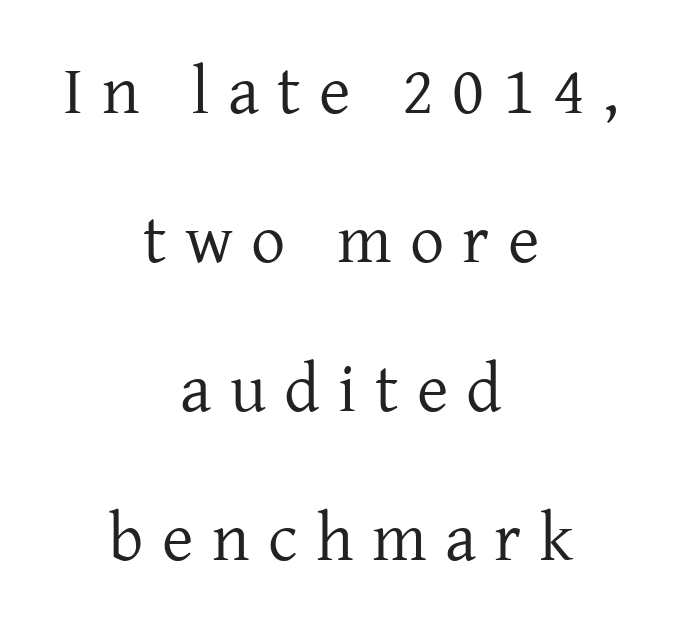
The image shows 68 px regular-weight serif type, upright; set centered, loose line spacing (2.19x), unusually wide letter spacing (+0.27 em), not underlined; low stroke contrast and a medium x-height.
